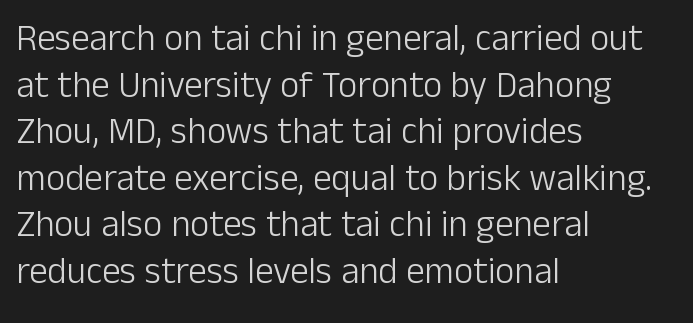
Q: Is the text bold? A: No.
Q: Is the text italic (slanted)? A: No, it is upright.
Q: Is the typeface a serif or a sans-serif typeface? A: Sans-serif.
Q: Is the text underlined? A: No.
Q: How is the paragraph aligned? A: Left-aligned.
Q: Is the spacing between letters normal or unusually wide? A: Normal.
Q: Is the spacing between lines tight, normal or loose? A: Normal.
Q: Width (condensed, normal, or wide)? A: Normal.
Q: Stroke contrast? A: Low.
Q: x-height? A: Medium.
Q: Monospaced? A: No.
